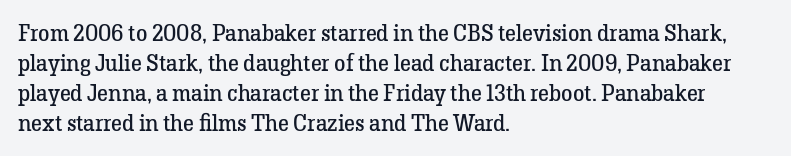
Q: Is the text bold? A: No.
Q: Is the text italic (slanted)? A: No, it is upright.
Q: Is the text underlined? A: No.
Q: How is the paragraph aligned? A: Left-aligned.
Q: Is the spacing between letters normal or unusually wide? A: Normal.
Q: Is the spacing between lines tight, normal or loose? A: Normal.
